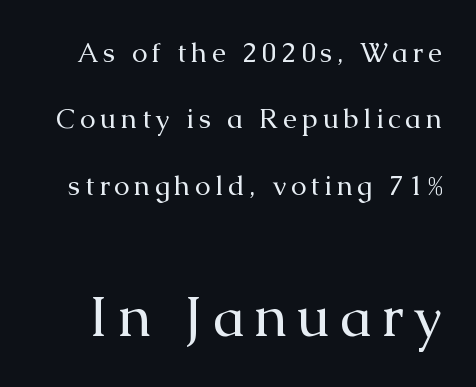
The designer went with a serif here, giving each stem small feet. Letters have the restrained weight of plain body copy at most. One glance says open: line gaps are wider than usual. The rendering uses natural spacing where letterforms have individual widths. Rendered with straight, roman letterforms. Check under the words: just untouched page.
